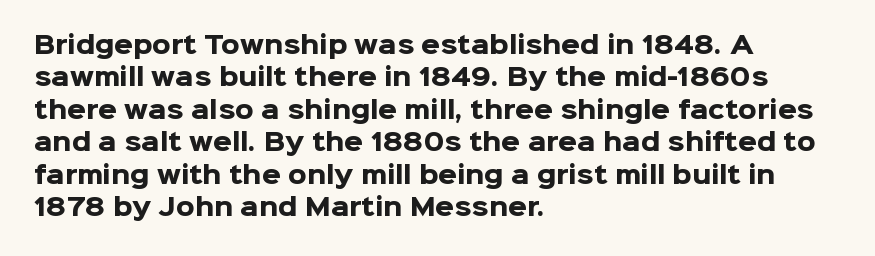
Whoever set this chose a conventional vertical rhythm. Emphasis by weight is at full strength: bold. The setting favours the left margin, as ordinary paragraphs usually do. Glance below the letters and you will spot only blank space. Rendered with straight, roman letterforms.
